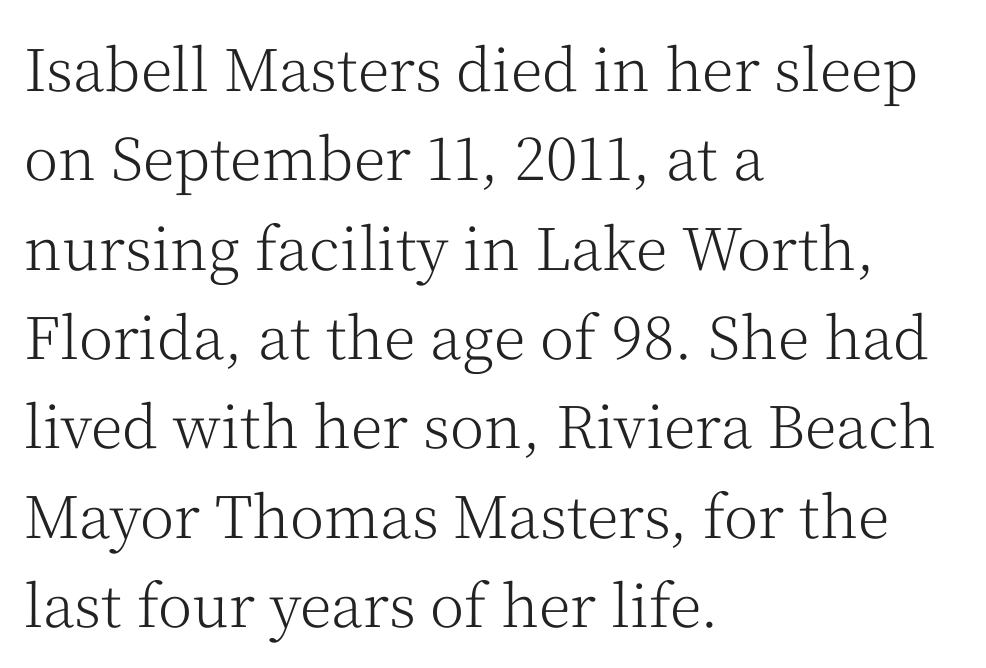
Small tapered or slab feet sit at the stroke ends, so this counts as serif. The typography opts for an upright posture over an oblique one. This sample has the flowing, uneven cadence of proportional lettering. Horizontal alignment here is leftward, the default for most running prose.
